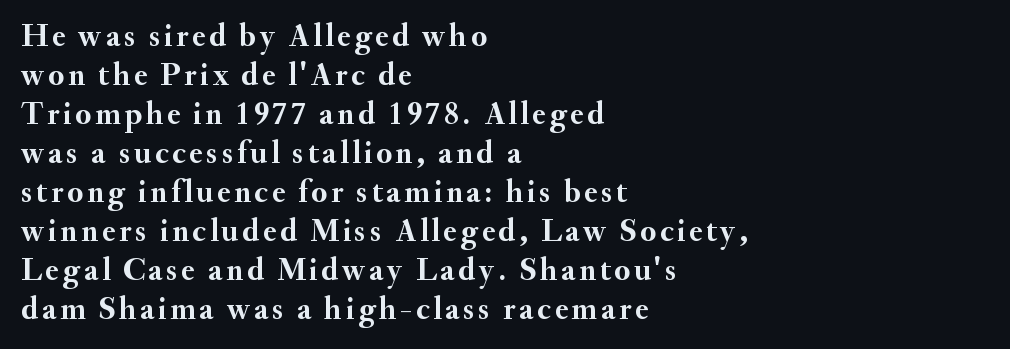
{"serif": "yes", "italic": "no", "bold": "yes", "weight": "semibold", "width": "normal", "stroke_contrast": "medium", "x_height": "small", "monospaced": "no", "underline": "no", "align": "left", "line_spacing_ratio": 1.22, "glyph_px": 32}
